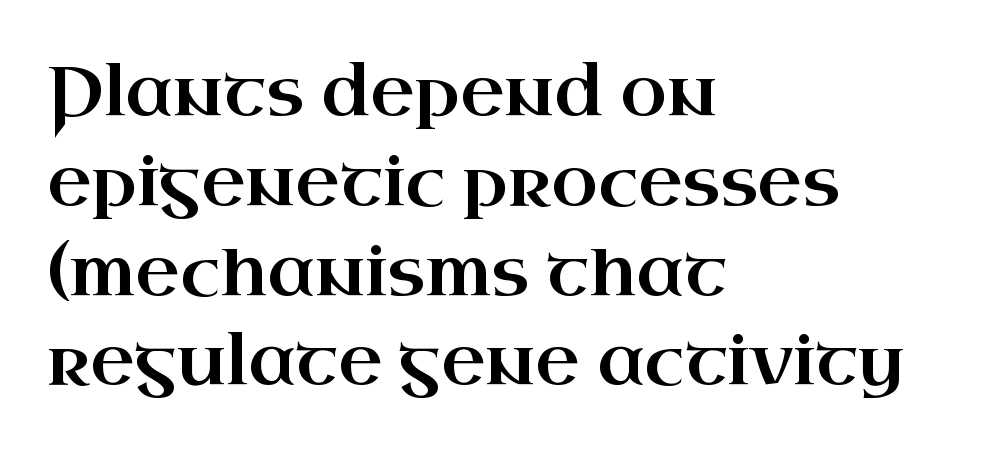
The horizontal fit of the characters is conventional and even. The text was rendered using a seriffed face with decorative stroke endings. Think of a printed novel: that variable character pitch is what you see here. In terms of leading, this rendering sits right in the middle. The rendering anchors every line to the left-hand side. When letters stand straight like this, we call the style roman or upright.
